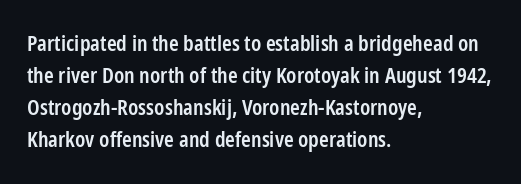
A typesetter would mark this as roman, not italic. If you drew a ruler down the left edge, every line would touch it. Look at the tracking — it's just the regular setting, nothing added. Regular leading.
